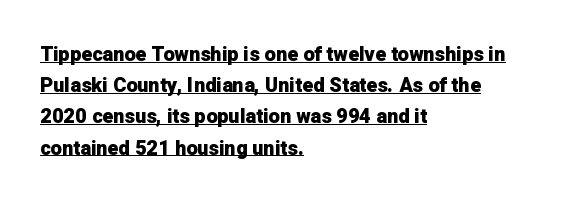
The designer left line spacing at the default. A full-strength bold gives these letters their thick strokes. Does a line run under the words? Yes, clearly. The axis of the letterforms is exactly vertical.
